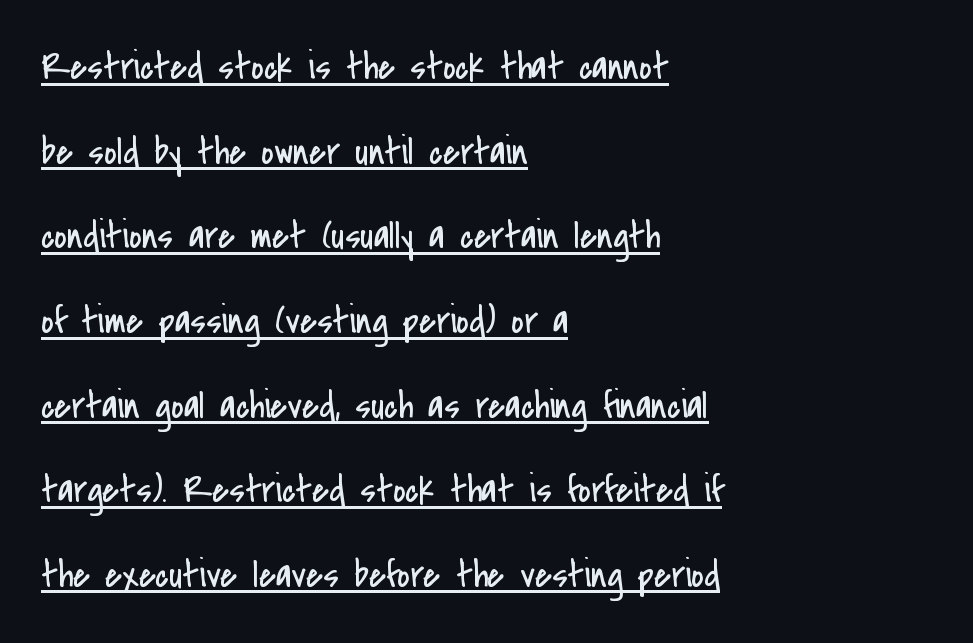
Q: Is the text bold? A: No.
Q: Is the text italic (slanted)? A: No, it is upright.
Q: Is the typeface a serif or a sans-serif typeface? A: Sans-serif.
Q: Is the text underlined? A: Yes.
Q: How is the paragraph aligned? A: Left-aligned.
Q: Is the spacing between letters normal or unusually wide? A: Normal.
Q: Is the spacing between lines tight, normal or loose? A: Loose.
Q: Width (condensed, normal, or wide)? A: Condensed.
Q: Stroke contrast? A: Low.
Q: x-height? A: Small.
Q: Monospaced? A: No.
